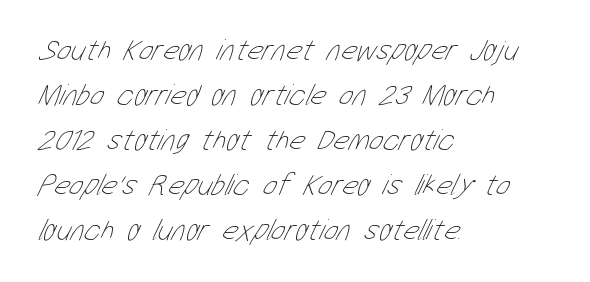
Q: Is the text bold? A: No.
Q: Is the text underlined? A: No.
Q: How is the paragraph aligned? A: Left-aligned.
Q: Is the spacing between letters normal or unusually wide? A: Normal.
Q: Is the spacing between lines tight, normal or loose? A: Normal.
Q: Width (condensed, normal, or wide)? A: Condensed.
Q: Stroke contrast? A: Low.
Q: x-height? A: Medium.
Q: Monospaced? A: No.
